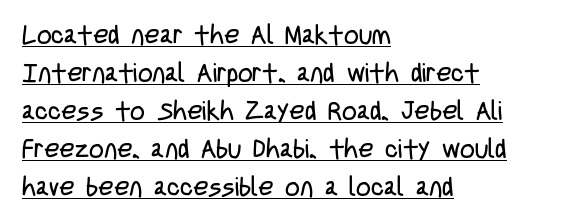
{"italic": "no", "bold": "no", "underline": "yes", "align": "left", "line_spacing": "normal", "line_spacing_ratio": 1.46, "letter_spacing": "normal", "letter_spacing_em": 0.0, "glyph_px": 26}
